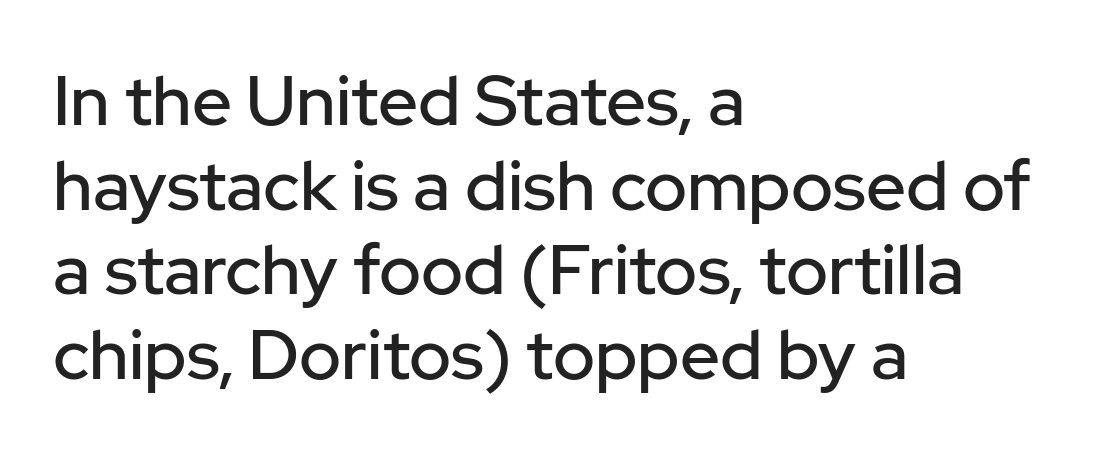
Q: Is the text italic (slanted)? A: No, it is upright.
Q: Is the typeface a serif or a sans-serif typeface? A: Sans-serif.
Q: Is the text underlined? A: No.
Q: How is the paragraph aligned? A: Left-aligned.
Q: Is the spacing between letters normal or unusually wide? A: Normal.
Q: Width (condensed, normal, or wide)? A: Normal.
Q: Stroke contrast? A: Low.
Q: x-height? A: Medium.
Q: Monospaced? A: No.
